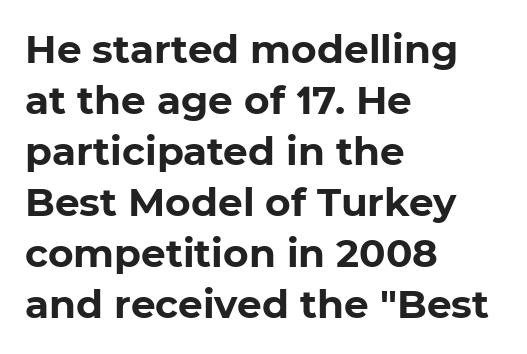
Think of a printed novel: that variable character pitch is what you see here. The rows are spaced the way most documents space them. Clear beneath every line of the passage. Letter spacing: default. You'd pick this weight for a headline — it's a proper bold.
